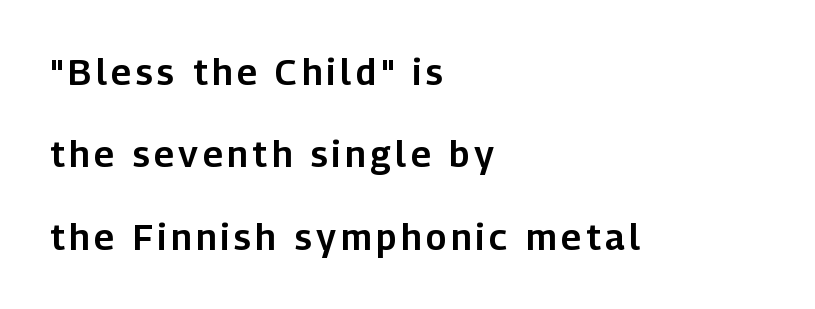
The image shows 36 px sans-serif type, upright; set left-aligned, loose line spacing (2.29x), not underlined; low stroke contrast and a medium x-height.
